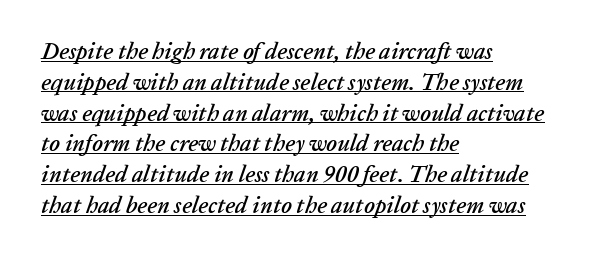
The passage shown is underscored from start to finish. Rows of type keep a routine distance in the vertical direction. In terms of letterspacing, this is plain default setting. All the whitespace from short lines collects on the right. Looking at the ascenders, they clearly lean.
